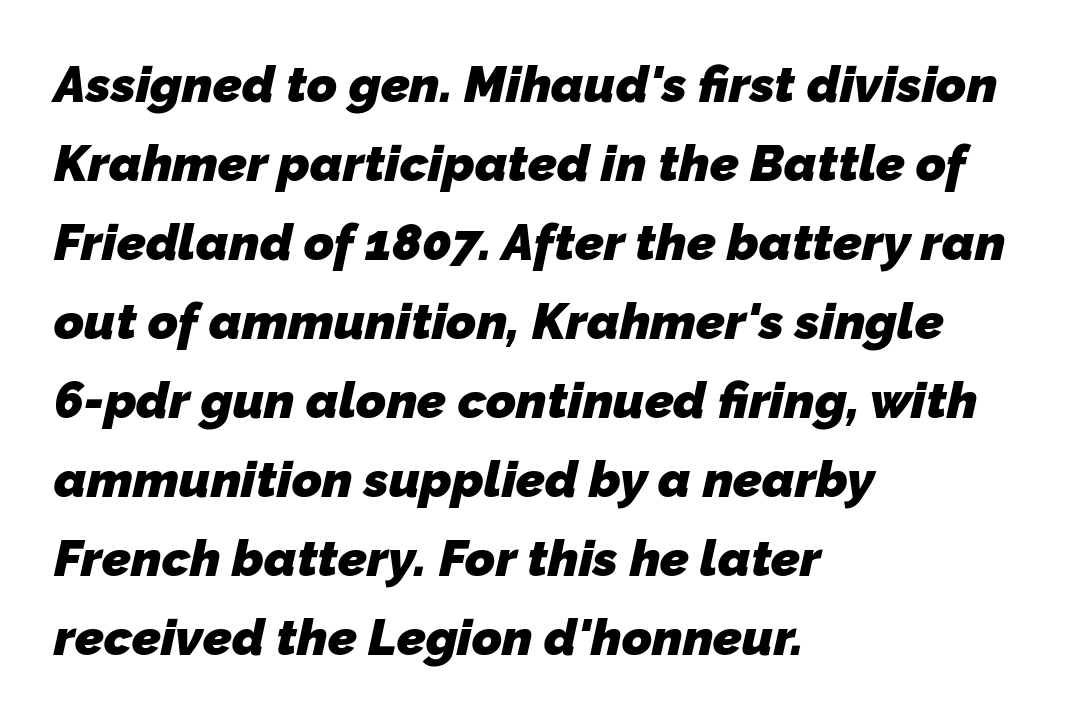
Q: Is the text bold? A: Yes.
Q: Is the typeface a serif or a sans-serif typeface? A: Sans-serif.
Q: Is the text underlined? A: No.
Q: How is the paragraph aligned? A: Left-aligned.
Q: Is the spacing between letters normal or unusually wide? A: Normal.
Q: Is the spacing between lines tight, normal or loose? A: Normal.
Q: Width (condensed, normal, or wide)? A: Normal.
Q: Stroke contrast? A: Low.
Q: x-height? A: Medium.
Q: Monospaced? A: No.
